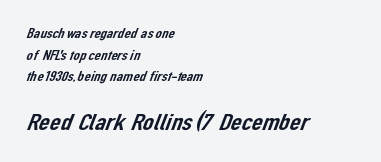
{"underline": "no", "align": "left", "line_spacing": "normal", "line_spacing_ratio": 1.55, "letter_spacing": "normal", "letter_spacing_em": 0.0, "larger_block": "second", "size_ratio": 1.71, "glyph_px": 24}
